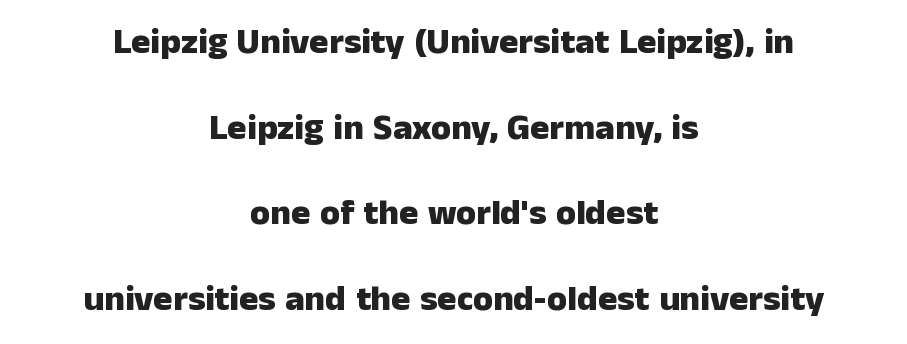
{"serif": "no", "italic": "no", "bold": "yes", "weight": "heavy", "width": "normal", "stroke_contrast": "low", "x_height": "medium", "monospaced": "no", "underline": "no", "align": "center", "line_spacing": "loose", "line_spacing_ratio": 2.38, "letter_spacing": "normal", "letter_spacing_em": 0.0, "glyph_px": 36}
